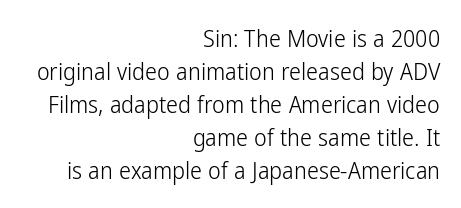
Clear beneath every line of the passage. Normally led — the rows are evenly, conventionally spaced. Is the block centered? No — it sits flush against the right margin. You could call the tracking neutral — neither tight nor loose. The typesetting does not lean heavy: it is not bold. Posture: straight, roman, zero tilt.
